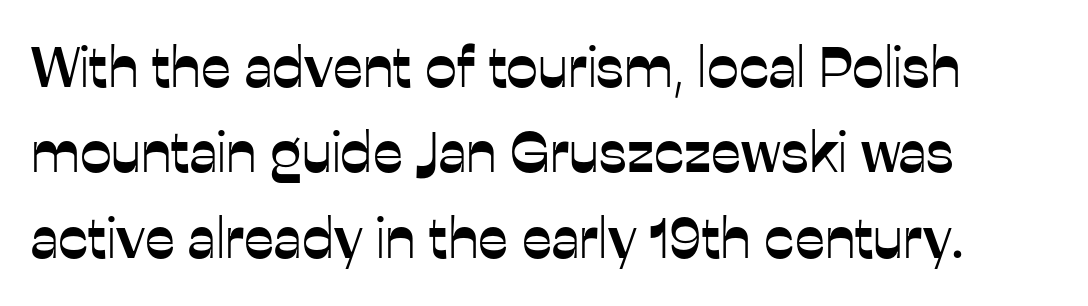
{"serif": "no", "italic": "no", "width": "normal", "stroke_contrast": "low", "x_height": "medium", "monospaced": "no", "underline": "no", "align": "left", "line_spacing": "normal", "line_spacing_ratio": 1.5, "letter_spacing": "normal", "letter_spacing_em": 0.0, "glyph_px": 57}
